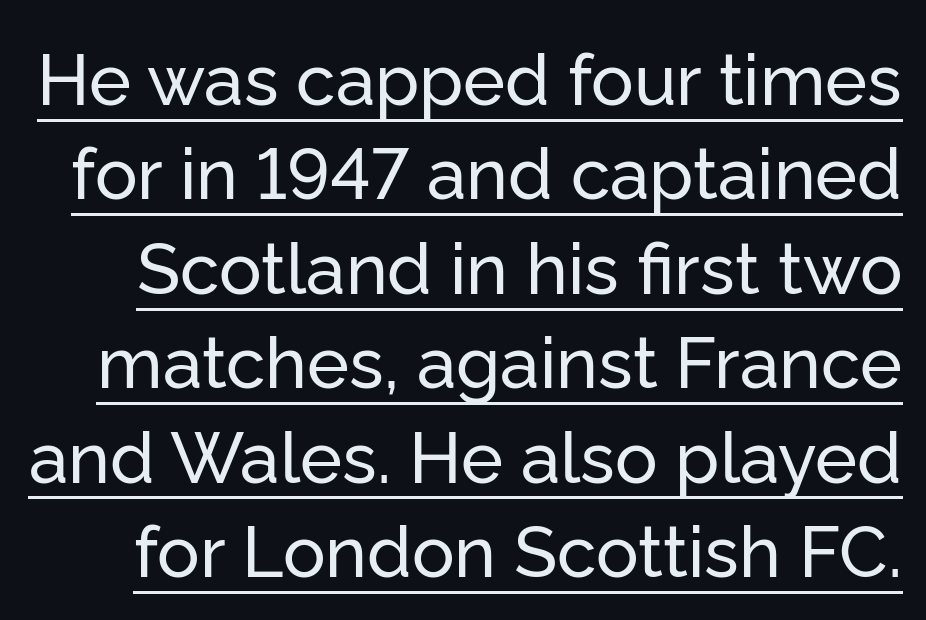
The image shows 71 px sans-serif type, upright; set normal line spacing (1.33x), normal letter spacing, underlined; low stroke contrast and a medium x-height.
